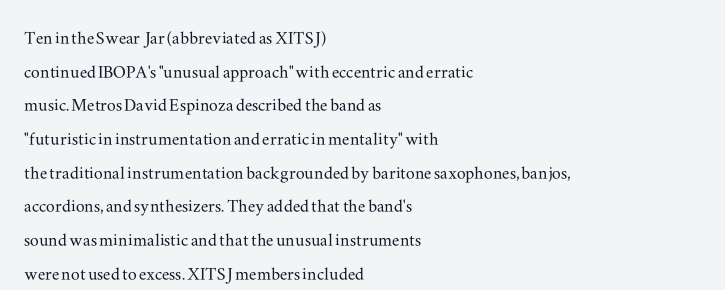
One glance says typical: line gaps are just what's usual. The letters stand upright; this is a roman face. The gap between lines stays unmarked. These lines keep a tight, regular rhythm from letter to letter. Casual observation: everything's shoved over to the left.
